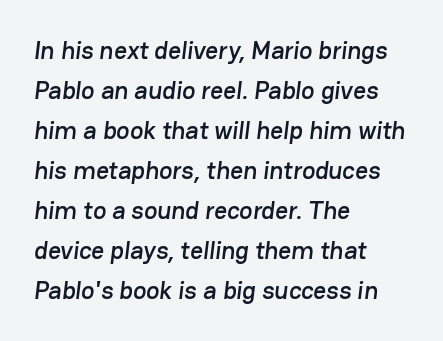
Q: Is the text underlined? A: No.
Q: How is the paragraph aligned? A: Left-aligned.
Q: Is the spacing between letters normal or unusually wide? A: Normal.
Q: Is the spacing between lines tight, normal or loose? A: Normal.
